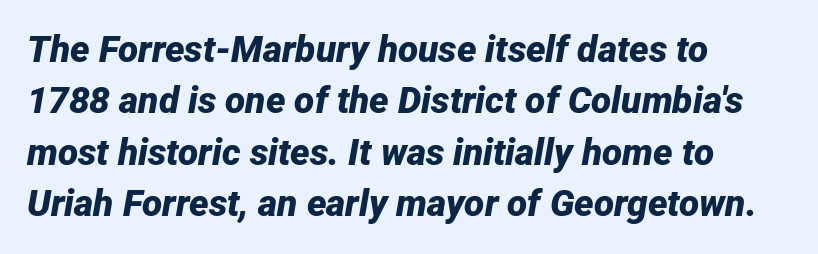
{"italic": "yes", "lean": "right", "slant_degrees": 12, "bold": "yes", "weight": "bold", "width": "normal", "stroke_contrast": "low", "x_height": "medium", "monospaced": "no", "underline": "no", "align": "left", "line_spacing": "normal", "line_spacing_ratio": 1.39, "letter_spacing": "normal", "letter_spacing_em": 0.0, "glyph_px": 37}
